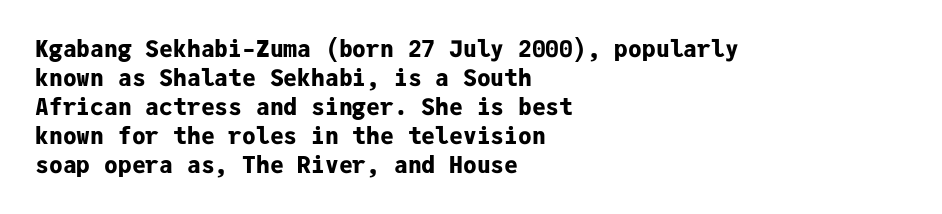
The typography opts for an upright posture over an oblique one. What weight is shown? A full bold with thick strokes. How would I describe the line gaps? Plain and ordinary. Each line starts at the same left margin while the right side varies.
